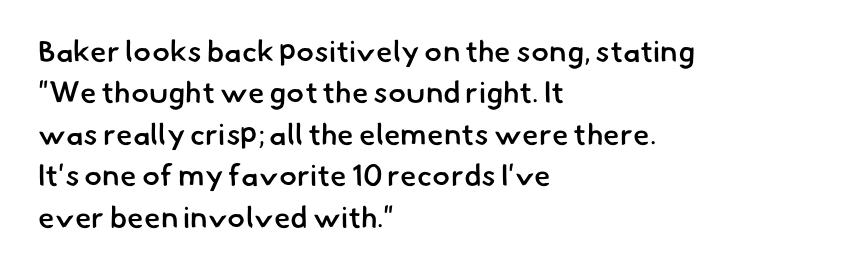
The image shows 30 px semibold sans-serif type; set left-aligned, normal line spacing (1.38x), normal letter spacing, not underlined; low stroke contrast and a small x-height.
